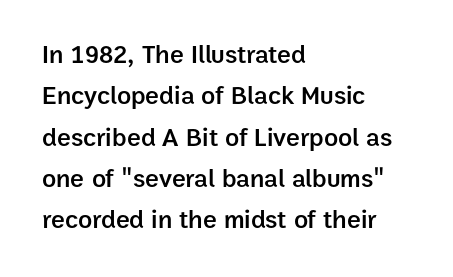
Q: Is the text bold? A: Semi-bold.
Q: Is the text italic (slanted)? A: No, it is upright.
Q: Is the text underlined? A: No.
Q: How is the paragraph aligned? A: Left-aligned.
Q: Is the spacing between letters normal or unusually wide? A: Normal.
Q: Is the spacing between lines tight, normal or loose? A: Normal.
